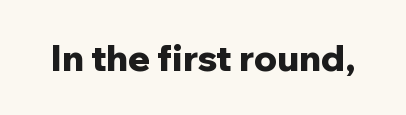
The image shows 36 px bold sans-serif type, upright; set normal letter spacing, not underlined; low stroke contrast and a medium x-height.
